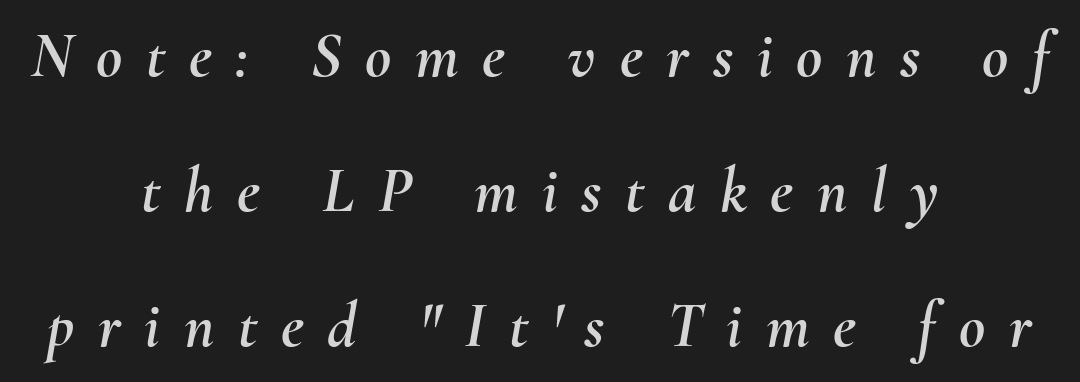
{"italic": "yes", "lean": "right", "slant_degrees": 10, "width": "normal", "stroke_contrast": "medium", "x_height": "small", "monospaced": "no", "underline": "no", "align": "center", "line_spacing": "loose", "line_spacing_ratio": 2.11, "letter_spacing": "wide", "letter_spacing_em": 0.37, "glyph_px": 64}
